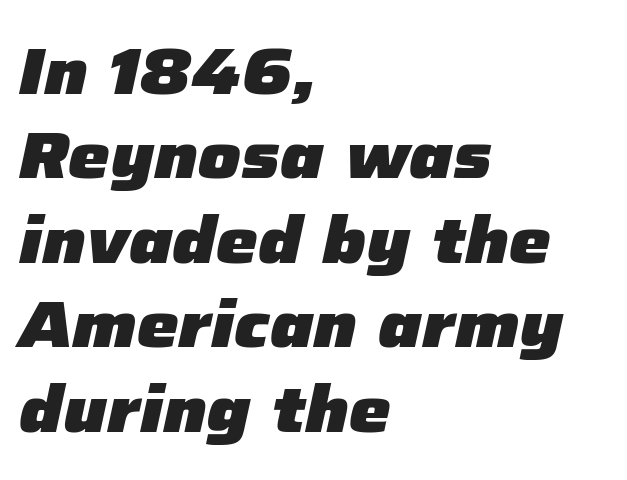
Yep, that's italic — everything's leaning. The glyphs are unaccompanied by any horizontal stroke below them. I'd describe the lettering as bold — thick and assertive. Nothing unusual about the tracking: characters are spaced as the font intends.
